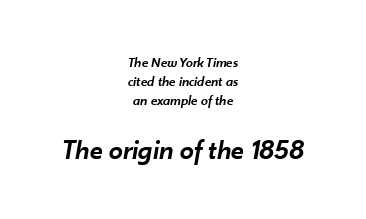
The image shows 28 px semibold type, italic (leaning right); set centered, normal line spacing (1.34x), normal letter spacing, not underlined; the second (bottom) block is 2.0x larger; low stroke contrast and a small x-height.
